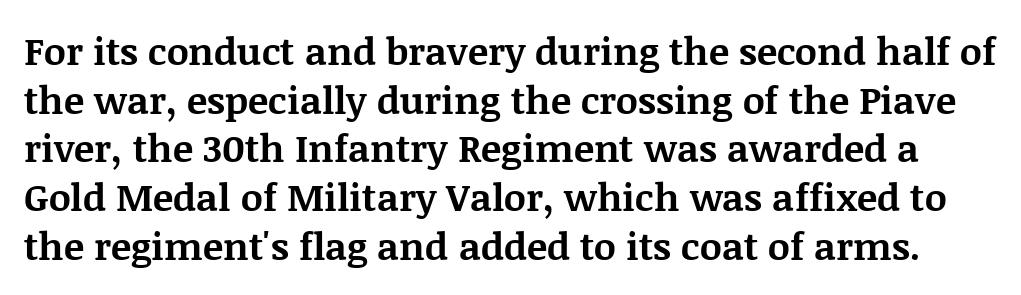
Q: Is the text bold? A: Yes.
Q: Is the text italic (slanted)? A: No, it is upright.
Q: Is the typeface a serif or a sans-serif typeface? A: Serif.
Q: Is the text underlined? A: No.
Q: Is the spacing between letters normal or unusually wide? A: Normal.
Q: Is the spacing between lines tight, normal or loose? A: Normal.
Q: Width (condensed, normal, or wide)? A: Normal.
Q: Stroke contrast? A: Medium.
Q: x-height? A: Large.
Q: Monospaced? A: No.
